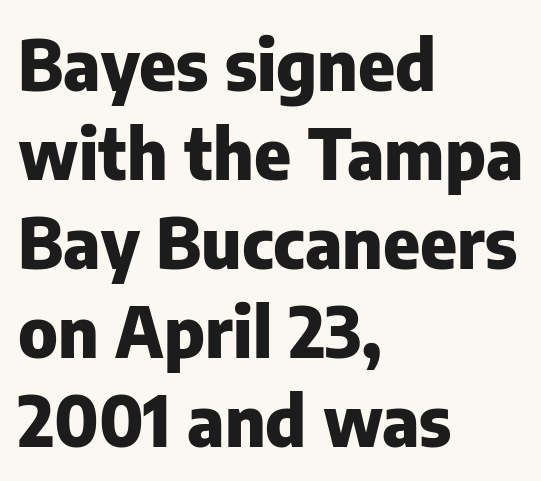
The image shows 70 px heavy sans-serif type, upright; set left-aligned, normal line spacing (1.27x), normal letter spacing, not underlined; low stroke contrast and a medium x-height.
